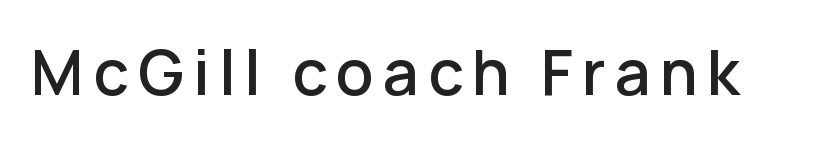
The image shows 60 px semibold sans-serif type, upright; set not underlined; low stroke contrast and a medium x-height.
